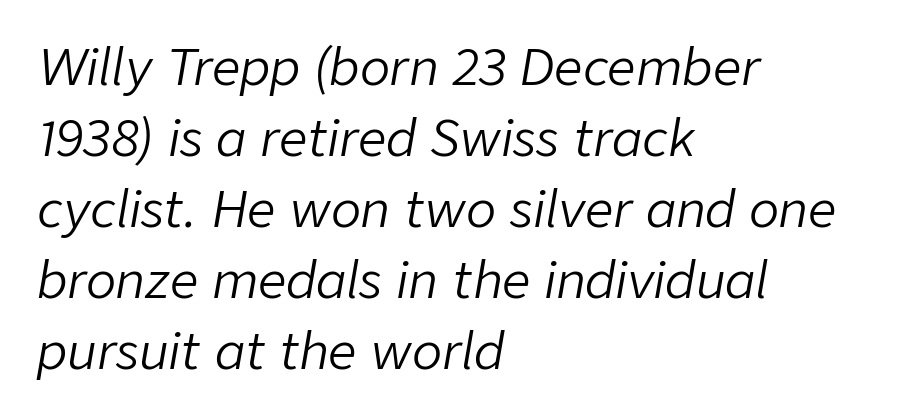
The image shows 50 px light type, italic (leaning right); set left-aligned, normal line spacing (1.42x), normal letter spacing, not underlined; low stroke contrast and a medium x-height.
